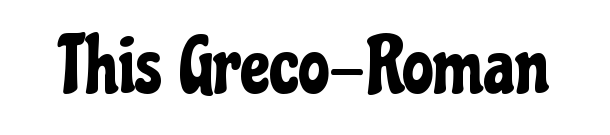
Q: Is the text italic (slanted)? A: No, it is upright.
Q: Is the typeface a serif or a sans-serif typeface? A: Sans-serif.
Q: Is the text underlined? A: No.
Q: Is the spacing between letters normal or unusually wide? A: Normal.
Q: Width (condensed, normal, or wide)? A: Condensed.
Q: Stroke contrast? A: Low.
Q: x-height? A: Medium.
Q: Monospaced? A: No.
